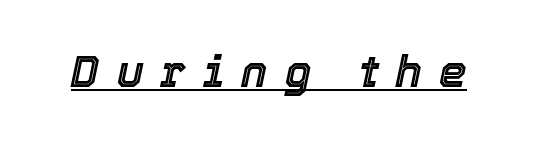
The image shows 44 px text type, italic (leaning right); set unusually wide letter spacing (+0.39 em), underlined; a medium x-height.
